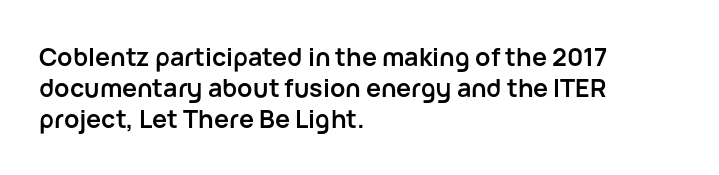
{"italic": "no", "bold": "yes", "underline": "no", "align": "left", "line_spacing_ratio": 1.24, "letter_spacing": "normal", "letter_spacing_em": 0.0, "glyph_px": 25}
